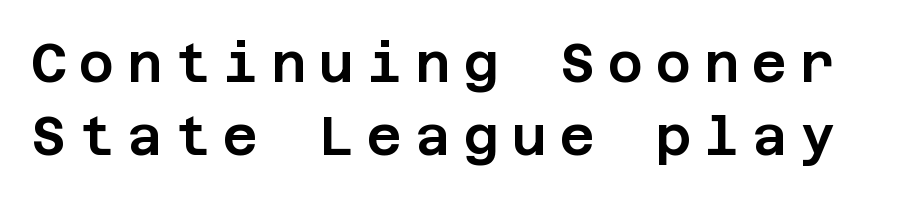
It's the straight-up-and-down kind of type. Rule under the text: the space is simply empty. This rendering employs a face without finishing strokes, i.e., a sans-serif. Summary of vertical rhythm: regular, with standard interline spacing.
